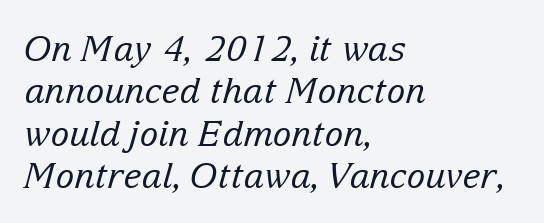
Q: Is the text bold? A: No.
Q: Is the text italic (slanted)? A: Yes, it leans right by about 15 degrees.
Q: Is the typeface a serif or a sans-serif typeface? A: Serif.
Q: Is the text underlined? A: No.
Q: How is the paragraph aligned? A: Left-aligned.
Q: Is the spacing between letters normal or unusually wide? A: Normal.
Q: Width (condensed, normal, or wide)? A: Normal.
Q: Stroke contrast? A: Low.
Q: x-height? A: Medium.
Q: Monospaced? A: No.
